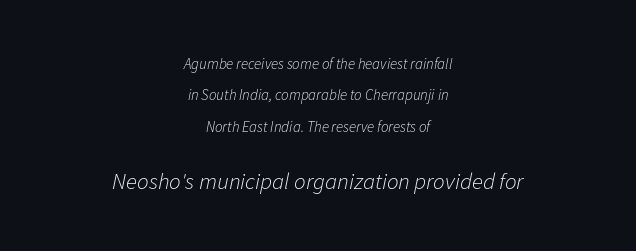
The image shows 23 px text type, italic (leaning right); set centered, loose line spacing (2.09x), normal letter spacing, not underlined; the second (bottom) block is 1.53x larger.
